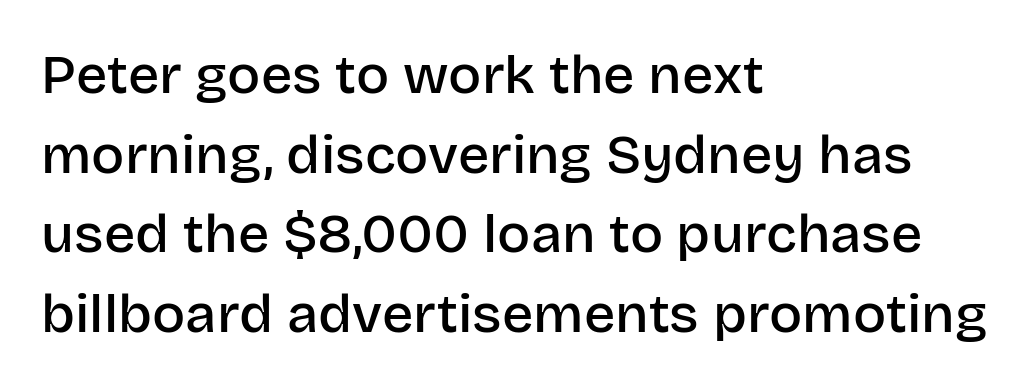
Q: Is the text bold? A: Semi-bold.
Q: Is the text italic (slanted)? A: No, it is upright.
Q: Is the typeface a serif or a sans-serif typeface? A: Sans-serif.
Q: Is the text underlined? A: No.
Q: How is the paragraph aligned? A: Left-aligned.
Q: Is the spacing between letters normal or unusually wide? A: Normal.
Q: Is the spacing between lines tight, normal or loose? A: Normal.
Q: Width (condensed, normal, or wide)? A: Normal.
Q: Stroke contrast? A: Low.
Q: x-height? A: Large.
Q: Monospaced? A: No.
